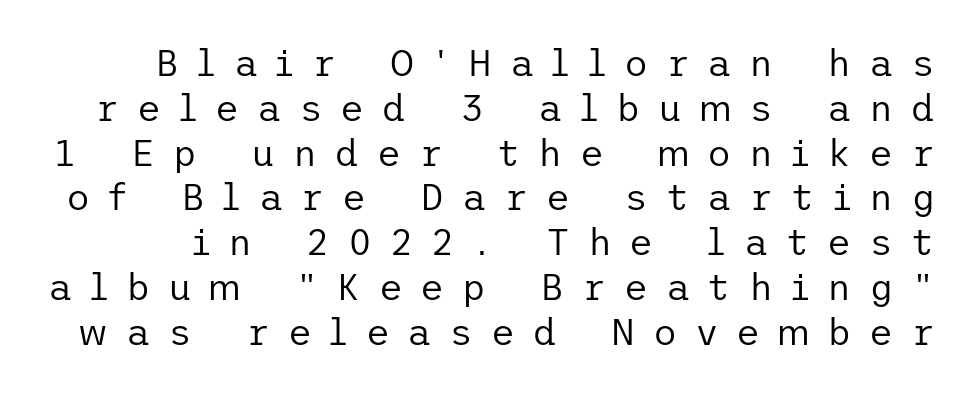
The image shows 37 px regular-weight sans-serif type, upright; set line spacing 1.21x, unusually wide letter spacing (+0.48 em), not underlined; low stroke contrast and a medium x-height.
